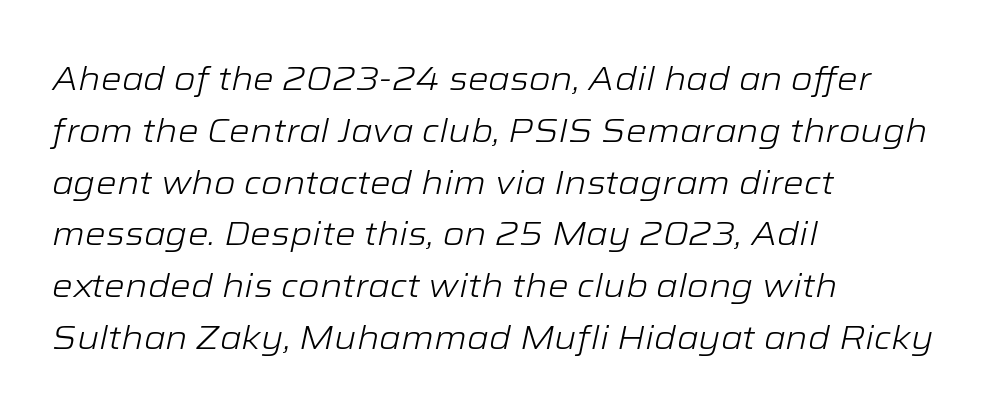
The image shows 33 px light, wide type, italic (leaning right); set left-aligned, normal line spacing (1.57x), normal letter spacing, not underlined; low stroke contrast and a medium x-height.
